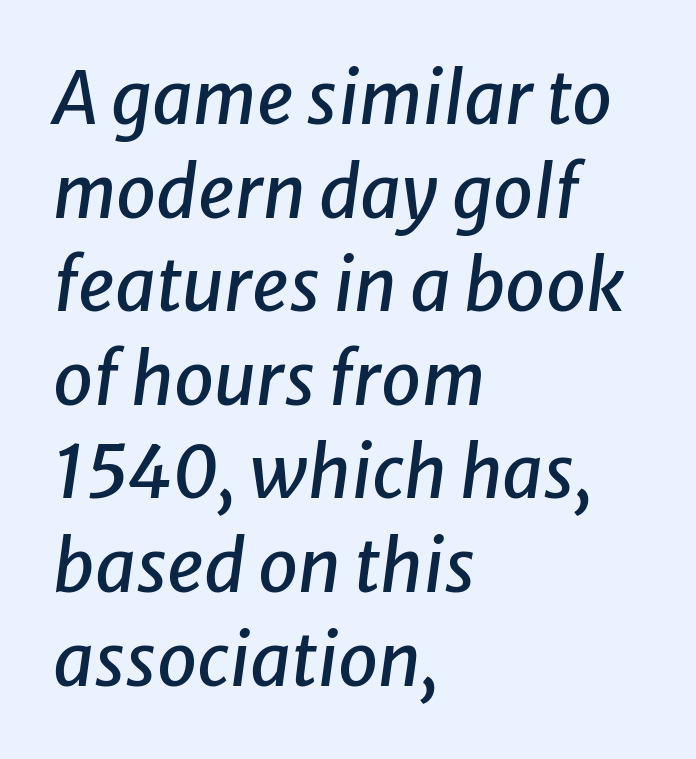
Q: Is the text italic (slanted)? A: Yes, it leans right by about 8 degrees.
Q: Is the text underlined? A: No.
Q: How is the paragraph aligned? A: Left-aligned.
Q: Is the spacing between letters normal or unusually wide? A: Normal.
Q: Is the spacing between lines tight, normal or loose? A: Normal.
Q: Width (condensed, normal, or wide)? A: Normal.
Q: Stroke contrast? A: Low.
Q: x-height? A: Medium.
Q: Monospaced? A: No.
